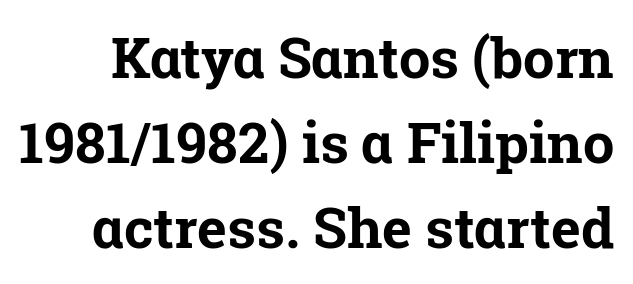
{"serif": "yes", "italic": "no", "bold": "yes", "weight": "bold", "width": "normal", "stroke_contrast": "low", "x_height": "medium", "monospaced": "no", "underline": "no", "line_spacing": "normal", "line_spacing_ratio": 1.52, "letter_spacing": "normal", "letter_spacing_em": 0.0, "glyph_px": 56}
